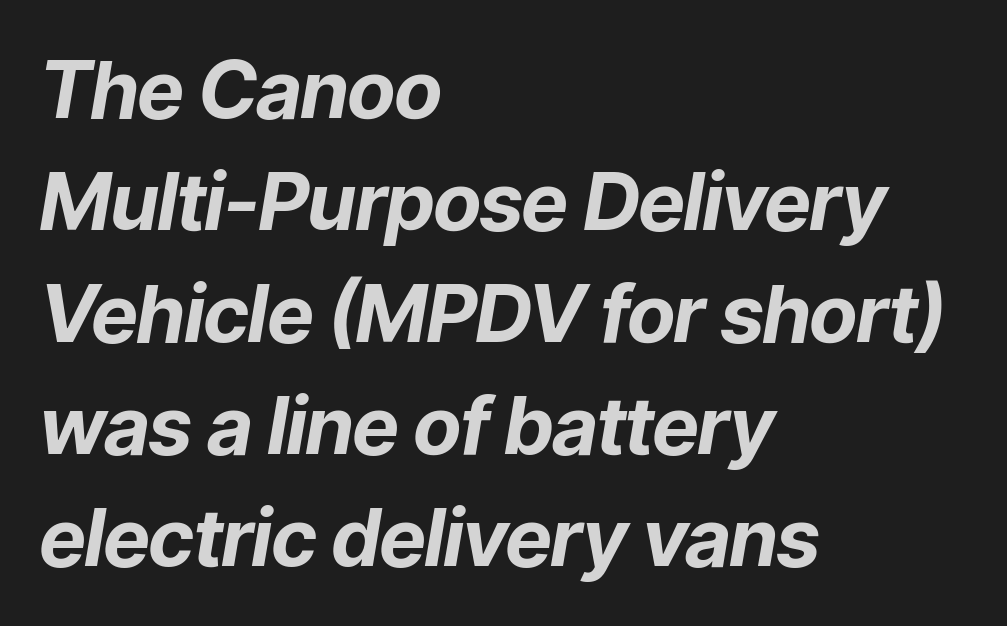
This rendering uses left alignment, leaving the right contour irregular. Leading matches the norm, producing a regular column. These lines carry a lot of weight — the face is fully bold. Standard letterfit; no display-style spreading of the glyphs. The glyphs are unaccompanied by any horizontal stroke below them. There's an unmistakable incline to the writing here.
